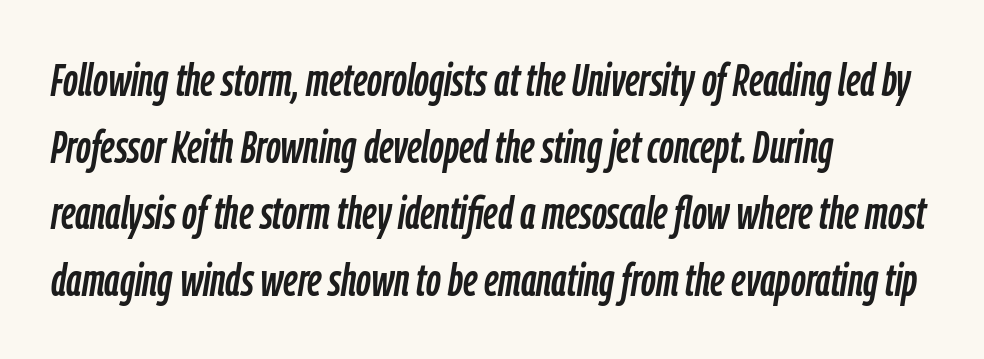
Q: Is the text italic (slanted)? A: Yes, it leans right by about 9 degrees.
Q: Is the text underlined? A: No.
Q: How is the paragraph aligned? A: Left-aligned.
Q: Is the spacing between letters normal or unusually wide? A: Normal.
Q: Is the spacing between lines tight, normal or loose? A: Normal.
Q: Width (condensed, normal, or wide)? A: Condensed.
Q: Stroke contrast? A: Low.
Q: x-height? A: Medium.
Q: Monospaced? A: No.
